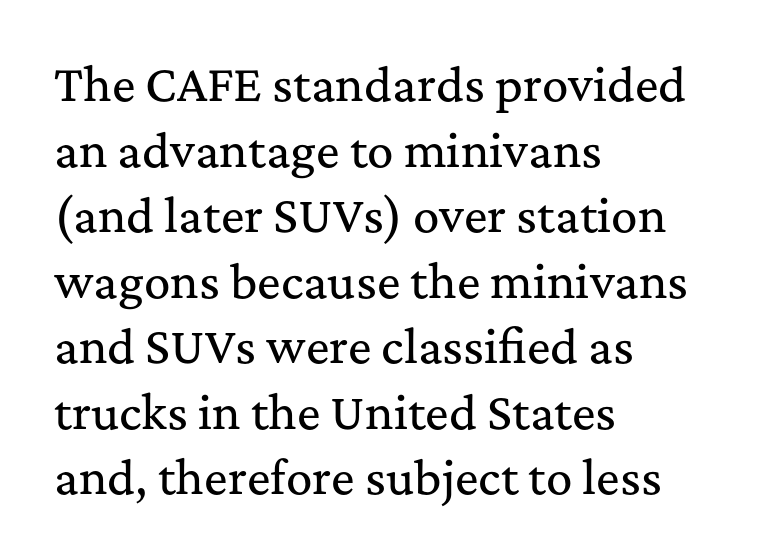
{"serif": "yes", "italic": "no", "width": "normal", "stroke_contrast": "medium", "x_height": "medium", "monospaced": "no", "underline": "no", "align": "left", "line_spacing": "normal", "line_spacing_ratio": 1.49, "letter_spacing": "normal", "letter_spacing_em": 0.0, "glyph_px": 44}
